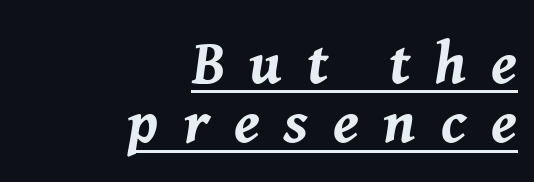
Q: Is the text bold? A: Yes.
Q: Is the text italic (slanted)? A: Yes, it leans right by about 8 degrees.
Q: Is the text underlined? A: Yes.
Q: How is the paragraph aligned? A: Right-aligned.
Q: Is the spacing between letters normal or unusually wide? A: Unusually wide.
Q: Is the spacing between lines tight, normal or loose? A: Tight.
Q: Width (condensed, normal, or wide)? A: Normal.
Q: Stroke contrast? A: Medium.
Q: x-height? A: Medium.
Q: Monospaced? A: No.
